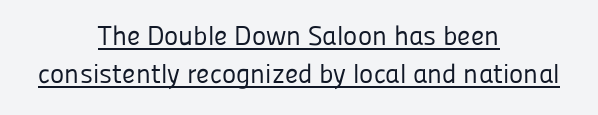
{"italic": "no", "bold": "no", "underline": "yes", "align": "center", "line_spacing": "normal", "line_spacing_ratio": 1.41, "letter_spacing": "normal", "letter_spacing_em": 0.0, "glyph_px": 27}
